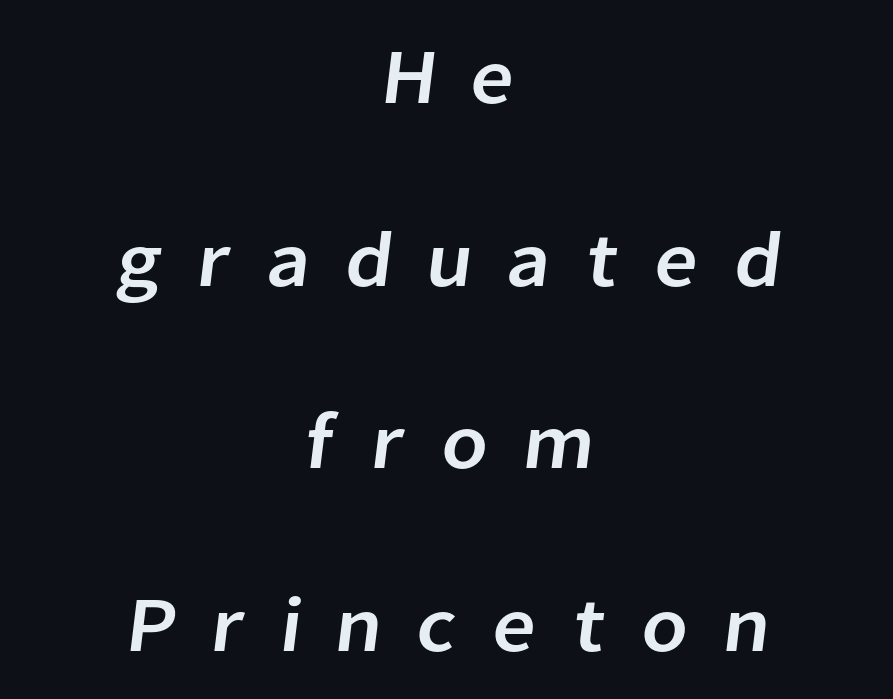
The image shows 78 px sans-serif type; set centered, loose line spacing (2.34x), unusually wide letter spacing (+0.43 em), not underlined; low stroke contrast and a medium x-height.
